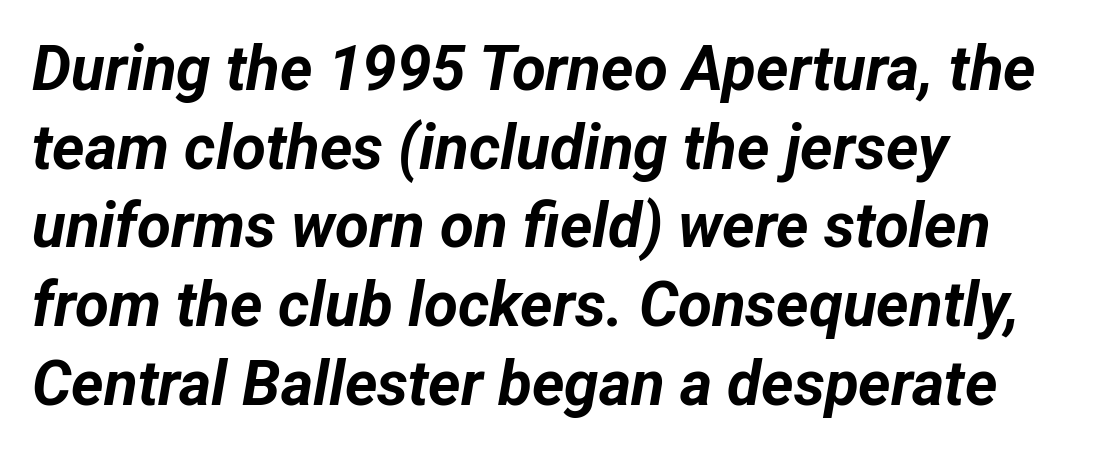
The lines are quadded left. The leading is moderate, giving the passage an even texture. The letters are bold, with thick, heavy strokes. The gap between lines stays unmarked.
